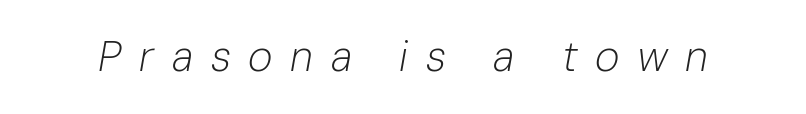
The characters are drawn with everyday or finer stroke widths. Descenders are the only things crossing below the line. The rendering applies a slant to the glyphs. Here the designer chose a conventional face with non-uniform glyph widths.
